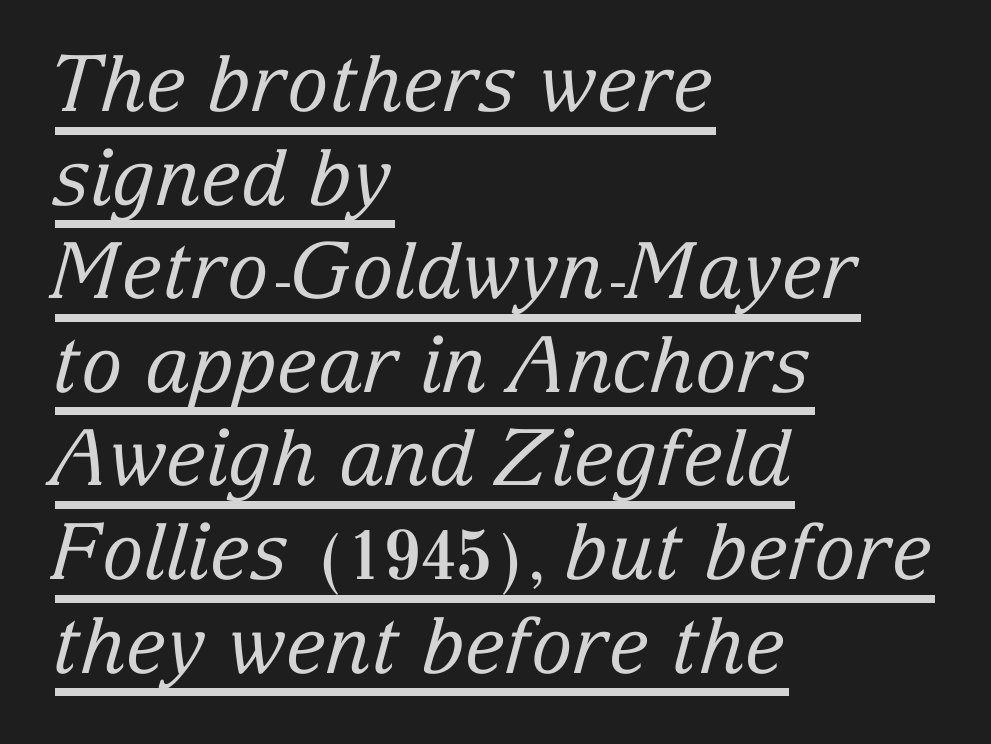
Q: Is the text bold? A: No.
Q: Is the text italic (slanted)? A: Yes, it leans right by about 15 degrees.
Q: Is the typeface a serif or a sans-serif typeface? A: Serif.
Q: Is the text underlined? A: Yes.
Q: How is the paragraph aligned? A: Left-aligned.
Q: Is the spacing between letters normal or unusually wide? A: Normal.
Q: Width (condensed, normal, or wide)? A: Normal.
Q: Stroke contrast? A: Low.
Q: x-height? A: Medium.
Q: Monospaced? A: No.
